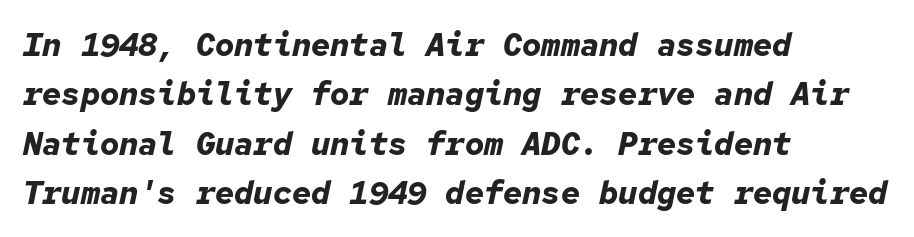
Do the characters align in a grid? Yes, the font is monospaced. Anything drawn beneath the words? Only blank space. Pretty heavy lettering here — definitely bold. Every character sits at an angle, as italics do. Honestly, the letter spacing is just normal — you wouldn't notice it.
